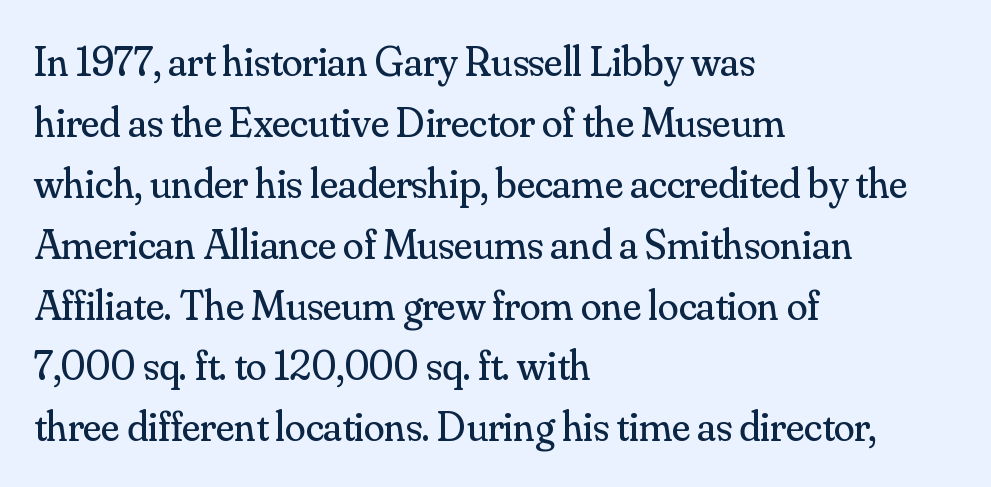
Unbolded letterforms with no extra heft. To sum up the face: it has serifs. Does the copy run flush right? No — it runs flush left. The space beneath each line is pristine and unruled.
